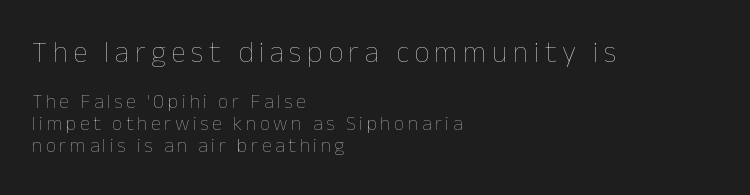
{"italic": "no", "bold": "no", "weight": "thin", "width": "normal", "stroke_contrast": "low", "x_height": "medium", "monospaced": "no", "underline": "no", "align": "left", "line_spacing": "tight", "line_spacing_ratio": 1.08, "larger_block": "first", "size_ratio": 1.5, "glyph_px": 30}
